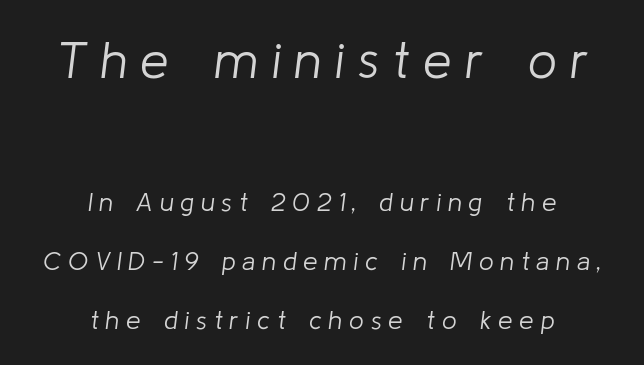
{"italic": "yes", "lean": "right", "slant_degrees": 8, "bold": "no", "weight": "light", "width": "normal", "stroke_contrast": "low", "x_height": "medium", "monospaced": "no", "underline": "no", "align": "center", "line_spacing": "loose", "line_spacing_ratio": 2.26, "letter_spacing": "wide", "letter_spacing_em": 0.26, "larger_block": "first", "size_ratio": 1.96, "glyph_px": 51}
